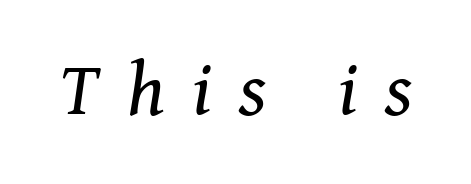
The glyphs look as if they've been sheared to an angle. The text was rendered using a seriffed face with decorative stroke endings. Tracking here is generous; glyphs stand well apart from one another. The words here are not underlined. The characters are drawn with everyday or finer stroke widths. The letters advance in unequal steps, a hallmark of proportional type.
